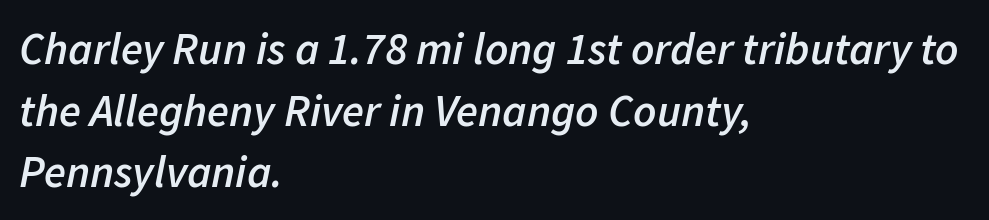
Q: Is the text bold? A: Semi-bold.
Q: Is the text italic (slanted)? A: Yes, it leans right by about 11 degrees.
Q: Is the text underlined? A: No.
Q: How is the paragraph aligned? A: Left-aligned.
Q: Is the spacing between letters normal or unusually wide? A: Normal.
Q: Is the spacing between lines tight, normal or loose? A: Normal.
Q: Width (condensed, normal, or wide)? A: Normal.
Q: Stroke contrast? A: Low.
Q: x-height? A: Medium.
Q: Monospaced? A: No.
